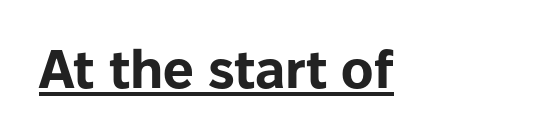
Check where the strokes stop: nothing finishes them off — pure sans. Is there any slant? The stems are plumb. Spacing verdict: proportional, widths tailored to each character. You could call the tracking neutral — neither tight nor loose. The face used here has the dense, thick strokes of a bold. Underlining? Definitely there.
